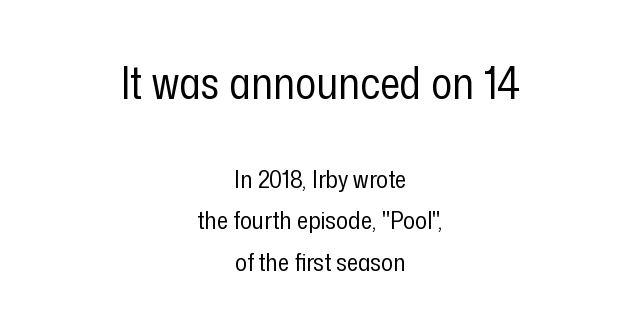
A typesetter would label this face a sans. Think of a printed novel: that variable character pitch is what you see here. These glyphs show unthickened strokes, regular width or finer. This sample uses plain, unmodified letter spacing. The lettering holds an erect, upright posture throughout.
